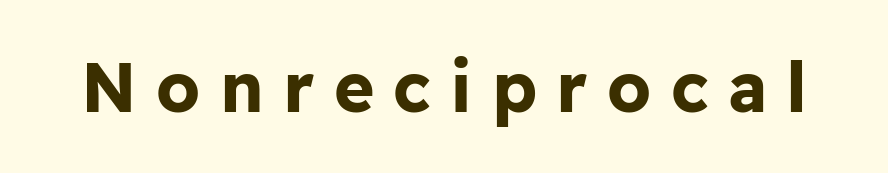
The image shows 69 px bold sans-serif type, upright; set unusually wide letter spacing (+0.28 em), not underlined; low stroke contrast and a medium x-height.
